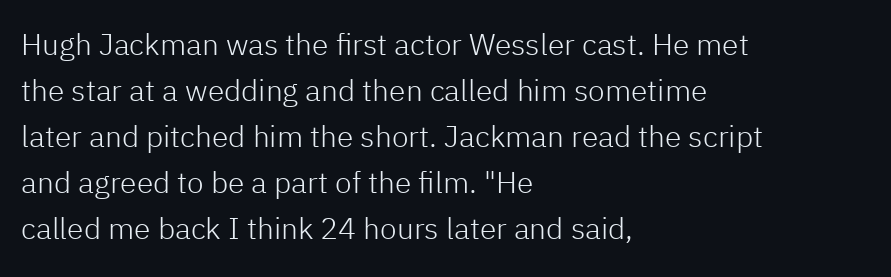
Think standard paragraph weight, or any step lighter than that. The face used here is rendered with its standard letterfit. Designer's note — italics off, roman on. A sans-serif font was chosen for this passage.
